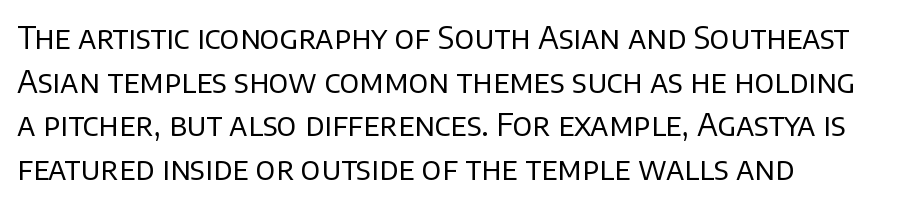
The image shows 31 px regular-weight sans-serif type, upright; set normal line spacing (1.41x), normal letter spacing, not underlined; low stroke contrast and a large x-height.
